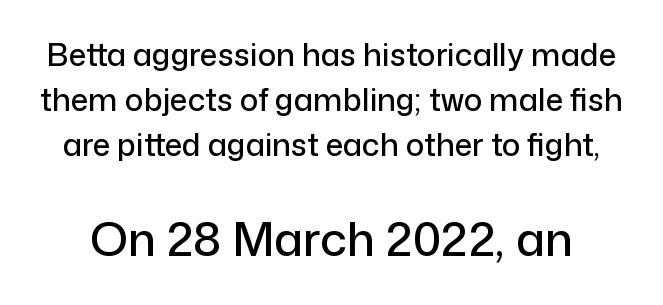
Q: Is the text italic (slanted)? A: No, it is upright.
Q: Is the typeface a serif or a sans-serif typeface? A: Sans-serif.
Q: Is the text underlined? A: No.
Q: Is the spacing between letters normal or unusually wide? A: Normal.
Q: Is the spacing between lines tight, normal or loose? A: Normal.
Q: Which block of text is set in a larger size, the first (top) or the second (bottom)? A: The second (bottom) one.
Q: Width (condensed, normal, or wide)? A: Normal.
Q: Stroke contrast? A: Low.
Q: x-height? A: Medium.
Q: Monospaced? A: No.
